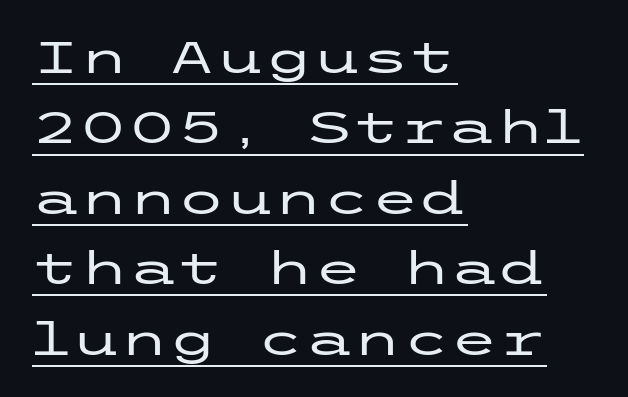
Q: Is the text italic (slanted)? A: No, it is upright.
Q: Is the typeface a serif or a sans-serif typeface? A: Sans-serif.
Q: Is the text underlined? A: Yes.
Q: How is the paragraph aligned? A: Left-aligned.
Q: Is the spacing between letters normal or unusually wide? A: Normal.
Q: Is the spacing between lines tight, normal or loose? A: Normal.
Q: Width (condensed, normal, or wide)? A: Wide.
Q: Stroke contrast? A: Low.
Q: x-height? A: Medium.
